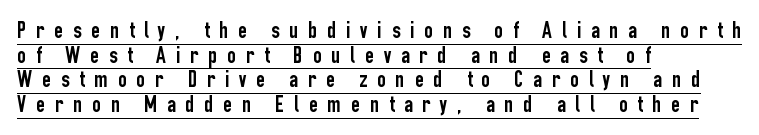
You could only call the tracking loose — the letters float apart. The vertical gap from one line to the next is small. The setting favours the left margin, as ordinary paragraphs usually do. A roman cut, with each character standing at attention. The rendering uses the underline text-decoration.
